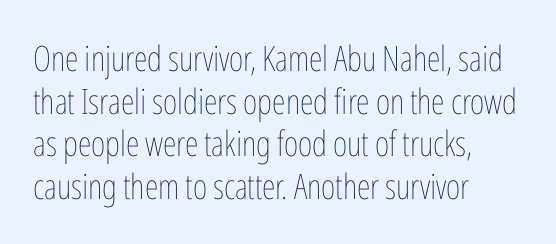
The image shows 35 px thin, condensed type, upright; set left-aligned, line spacing 1.22x, normal letter spacing, not underlined; low stroke contrast and a medium x-height.
